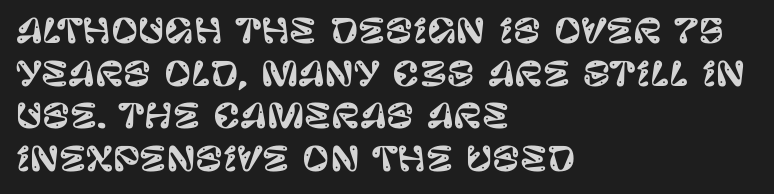
Q: Is the text italic (slanted)? A: Yes.
Q: Is the typeface a serif or a sans-serif typeface? A: Sans-serif.
Q: Is the text underlined? A: No.
Q: How is the paragraph aligned? A: Left-aligned.
Q: Is the spacing between letters normal or unusually wide? A: Normal.
Q: Is the spacing between lines tight, normal or loose? A: Normal.
Q: Width (condensed, normal, or wide)? A: Normal.
Q: Stroke contrast? A: Low.
Q: x-height? A: Large.
Q: Monospaced? A: No.
